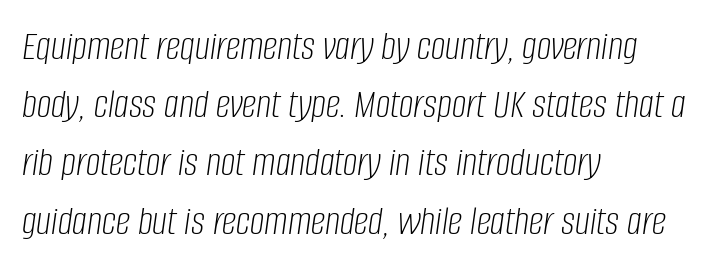
{"italic": "yes", "lean": "right", "slant_degrees": 8, "bold": "no", "weight": "light", "width": "condensed", "stroke_contrast": "low", "x_height": "large", "monospaced": "no", "underline": "no", "align": "left", "line_spacing": "normal", "line_spacing_ratio": 1.42, "letter_spacing": "normal", "letter_spacing_em": 0.0, "glyph_px": 41}
